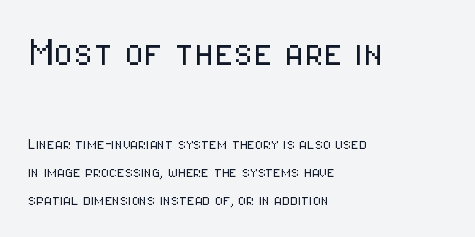
The face used here is a sans, in the tradition of grotesques and geometrics. It's the straight-up-and-down kind of type. Between one letter and the next there's only the usual sliver of space. The face used here appears at its bigger size in the upper chunk. Think standard paragraph weight, or any step lighter than that.
